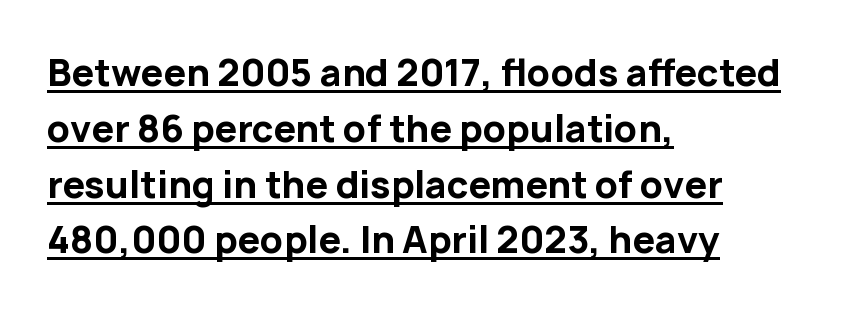
Note the varied advance widths — an 'i' is clearly narrower than an 'm'. Underlining? Definitely there. Students, observe: this is what conventionally led text looks like. Each word holds together tightly as a unit, with standard inter-letter gaps. The typesetter chose a ragged-right arrangement here.
